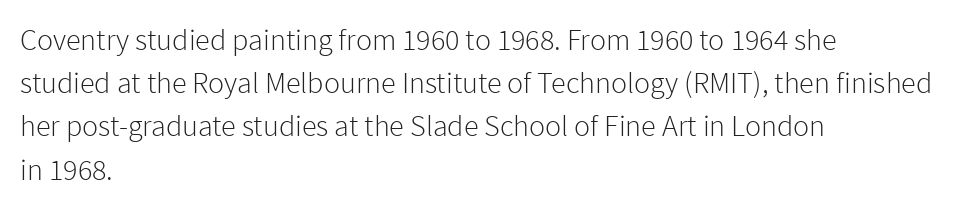
The image shows 30 px light sans-serif type, upright; set left-aligned, normal line spacing (1.44x), normal letter spacing, not underlined; low stroke contrast and a medium x-height.
